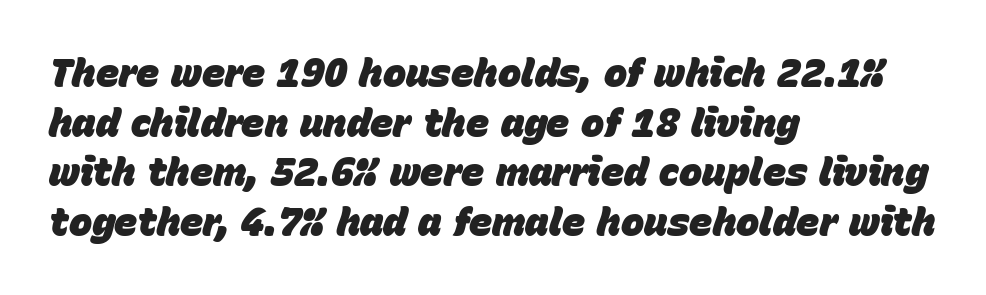
Interline gaps are of average width in this sample. Posture: slanted. If you drew a ruler down the left edge, every line would touch it. Tracking value appears to be zero — textbook default spacing. Looks like regular typesetting: each glyph gets only the width it needs.
